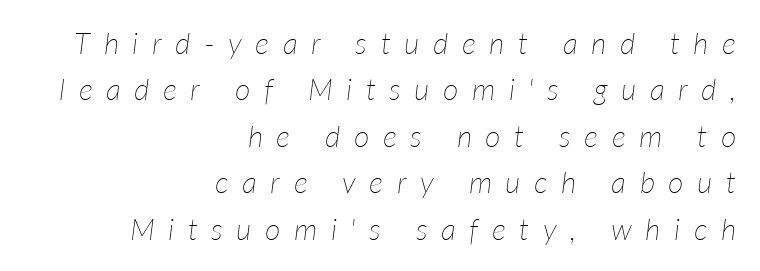
{"italic": "yes", "lean": "right", "slant_degrees": 7, "bold": "no", "weight": "thin", "width": "normal", "stroke_contrast": "low", "x_height": "medium", "monospaced": "no", "underline": "no", "align": "right", "line_spacing": "normal", "line_spacing_ratio": 1.55, "letter_spacing": "wide", "letter_spacing_em": 0.45, "glyph_px": 30}
